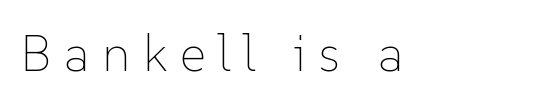
Any mark beneath the type? The region is blank. Spacing verdict: proportional, widths tailored to each character. Style check: upright. Weight: in the light-to-regular range. Inter-character spacing is expanded well beyond the font's built-in metrics.
